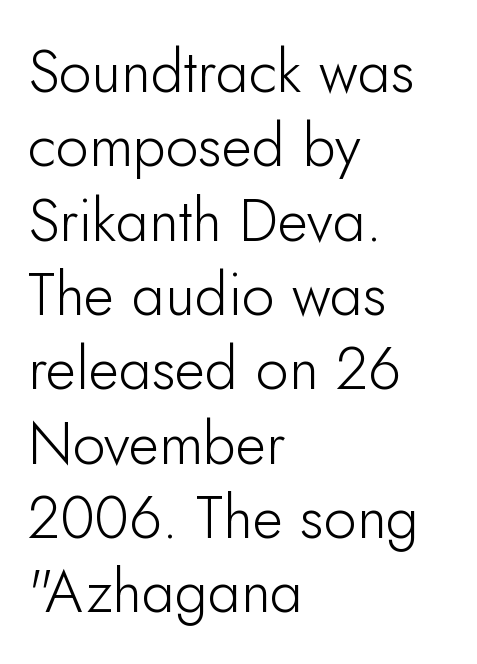
The image shows 59 px light sans-serif type, upright; set left-aligned, normal line spacing (1.26x), normal letter spacing, not underlined; low stroke contrast and a small x-height.
